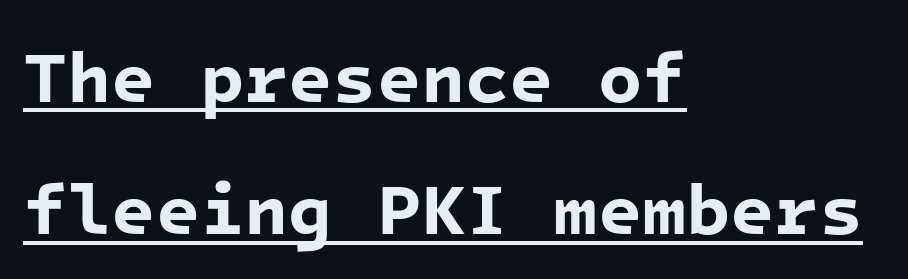
Q: Is the text bold? A: Yes.
Q: Is the typeface a serif or a sans-serif typeface? A: Sans-serif.
Q: Is the text underlined? A: Yes.
Q: How is the paragraph aligned? A: Left-aligned.
Q: Is the spacing between letters normal or unusually wide? A: Normal.
Q: Width (condensed, normal, or wide)? A: Normal.
Q: Stroke contrast? A: Low.
Q: x-height? A: Medium.
Q: Monospaced? A: Yes.
